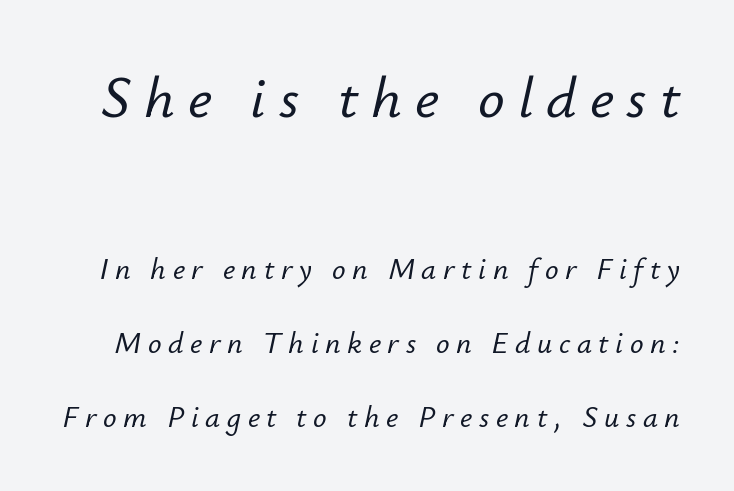
The image shows 59 px text type, italic (leaning right); set loose line spacing (2.47x), unusually wide letter spacing (+0.22 em), not underlined; the first (top) block is 1.97x larger; low stroke contrast and a small x-height.
